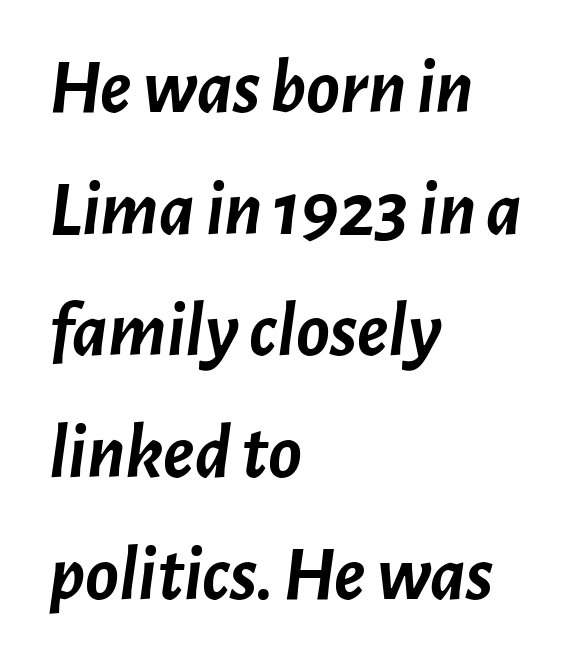
Q: Is the text bold? A: Yes.
Q: Is the text italic (slanted)? A: Yes, it leans right by about 7 degrees.
Q: Is the text underlined? A: No.
Q: How is the paragraph aligned? A: Left-aligned.
Q: Is the spacing between letters normal or unusually wide? A: Normal.
Q: Is the spacing between lines tight, normal or loose? A: Normal.
Q: Width (condensed, normal, or wide)? A: Normal.
Q: Stroke contrast? A: Low.
Q: x-height? A: Medium.
Q: Monospaced? A: No.
